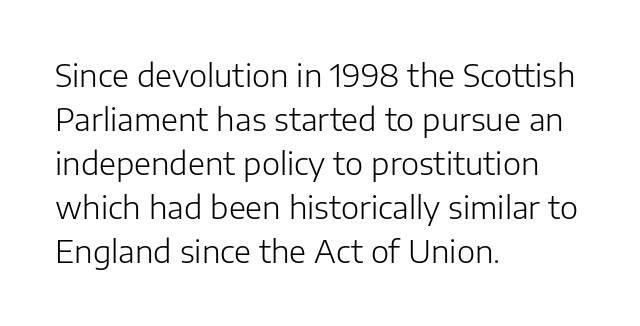
Q: Is the text bold? A: No.
Q: Is the text italic (slanted)? A: No, it is upright.
Q: Is the typeface a serif or a sans-serif typeface? A: Sans-serif.
Q: Is the text underlined? A: No.
Q: How is the paragraph aligned? A: Left-aligned.
Q: Is the spacing between letters normal or unusually wide? A: Normal.
Q: Is the spacing between lines tight, normal or loose? A: Normal.
Q: Width (condensed, normal, or wide)? A: Normal.
Q: Stroke contrast? A: Low.
Q: x-height? A: Medium.
Q: Monospaced? A: No.
